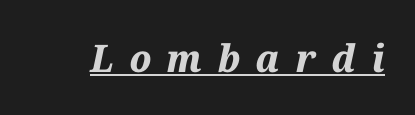
Tall strokes in this sample are angled rather than plumb. What decoration does the sample have? An underline. Is this a fixed-width face? No — the glyphs have proportional, varying widths. I'd describe the lettering as bold — thick and assertive. The line texture is sparse and dotted thanks to wide tracking.
